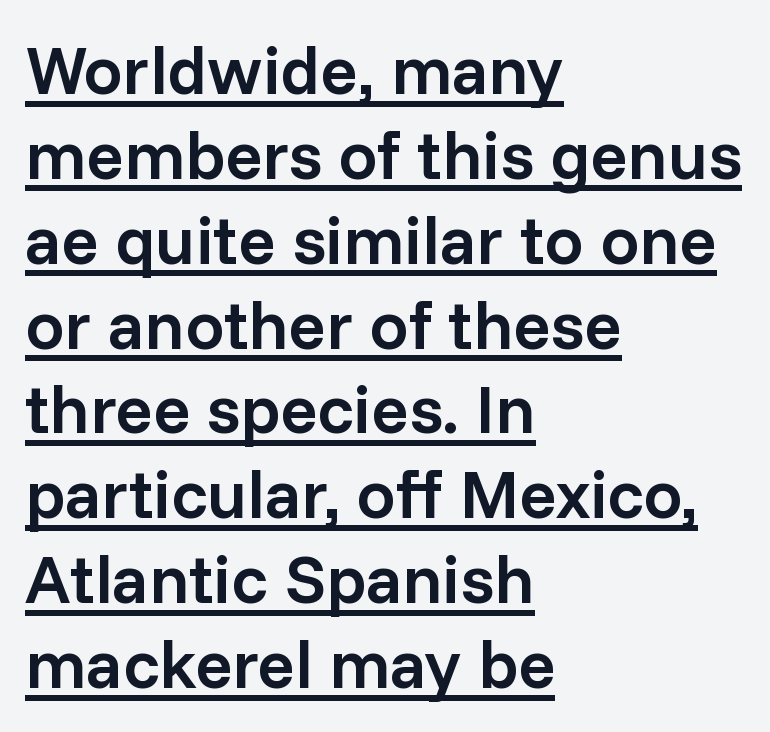
Think of a printed novel: that variable character pitch is what you see here. Its strokes are somewhat broadened, the hallmark of semibold type. In CSS terms this would be text-align: left. A typesetter would label this face a sans.
